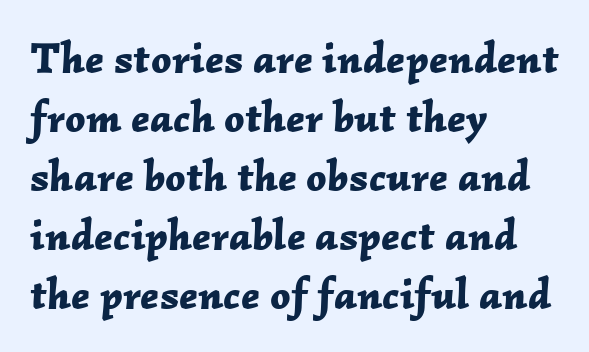
Q: Is the text bold? A: Yes.
Q: Is the text italic (slanted)? A: Yes, it leans right by about 2 degrees.
Q: Is the text underlined? A: No.
Q: How is the paragraph aligned? A: Left-aligned.
Q: Is the spacing between letters normal or unusually wide? A: Normal.
Q: Is the spacing between lines tight, normal or loose? A: Normal.
Q: Width (condensed, normal, or wide)? A: Normal.
Q: Stroke contrast? A: Low.
Q: x-height? A: Medium.
Q: Monospaced? A: No.
